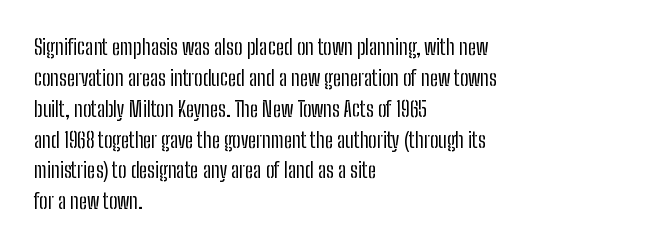
Q: Is the text bold? A: No.
Q: Is the text italic (slanted)? A: No, it is upright.
Q: Is the text underlined? A: No.
Q: How is the paragraph aligned? A: Left-aligned.
Q: Is the spacing between letters normal or unusually wide? A: Normal.
Q: Is the spacing between lines tight, normal or loose? A: Normal.
